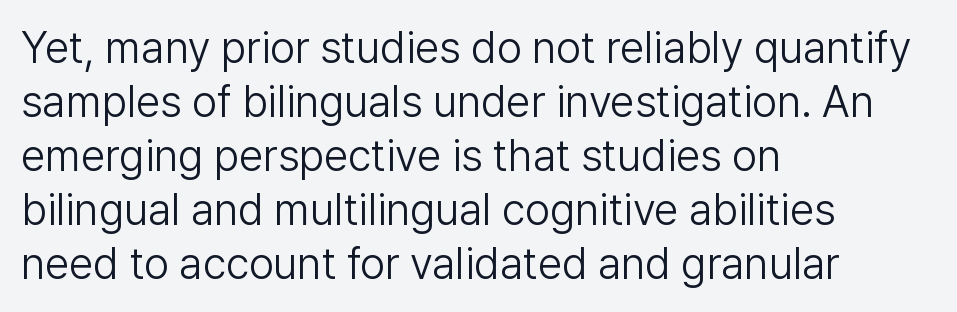
The image shows 44 px light sans-serif type, upright; set left-aligned, line spacing 1.23x, normal letter spacing, not underlined; low stroke contrast and a medium x-height.
